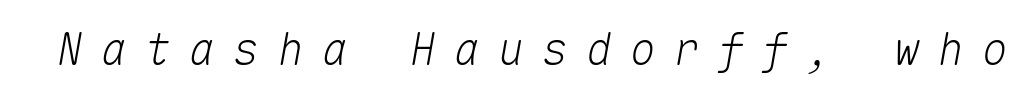
The image shows 44 px text type, italic (leaning right), monospaced; set unusually wide letter spacing (+0.4 em), not underlined; medium stroke contrast and a medium x-height.
